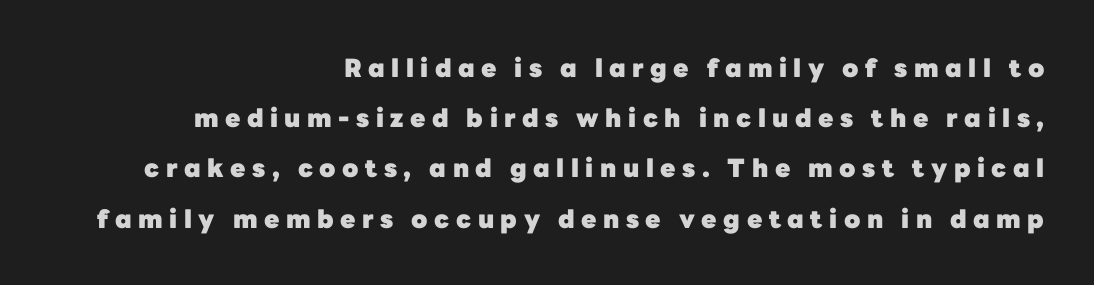
The image shows 25 px bold type, upright; set right-aligned, loose line spacing (2.01x), unusually wide letter spacing (+0.26 em), not underlined.
